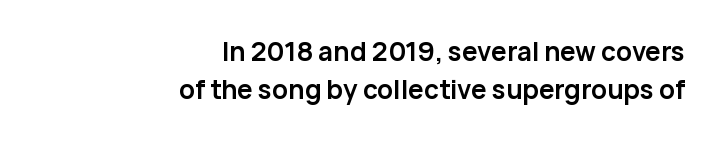
Q: Is the text bold? A: Yes.
Q: Is the text italic (slanted)? A: No, it is upright.
Q: Is the text underlined? A: No.
Q: How is the paragraph aligned? A: Right-aligned.
Q: Is the spacing between letters normal or unusually wide? A: Normal.
Q: Is the spacing between lines tight, normal or loose? A: Normal.
